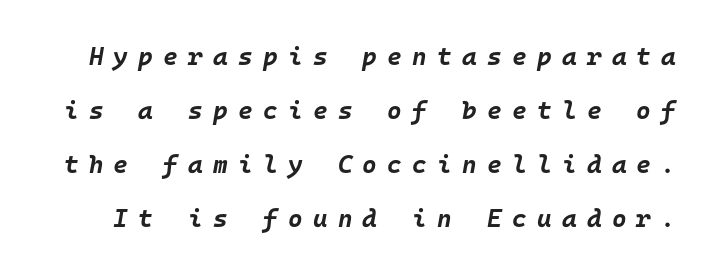
These words are printed bold, with thick strokes throughout. Yep, that's italic — everything's leaning. The tracking reads as deliberately expanded to a designer's eye. Is there much room between lines? Yes — plenty of vertical air separates them. The area under the type is left untouched.
